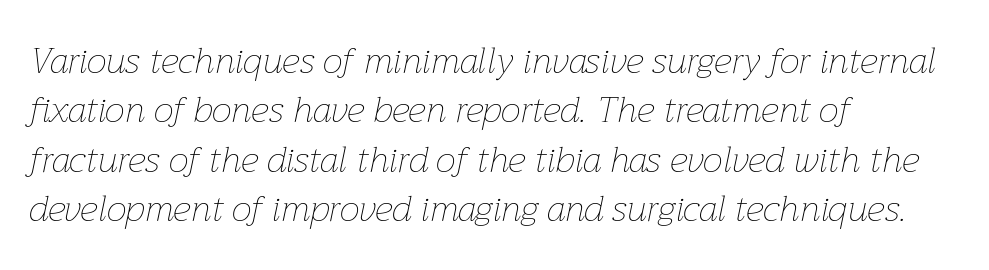
The image shows 36 px thin type, italic (leaning right); set left-aligned, normal line spacing (1.37x), normal letter spacing, not underlined; low stroke contrast and a medium x-height.
